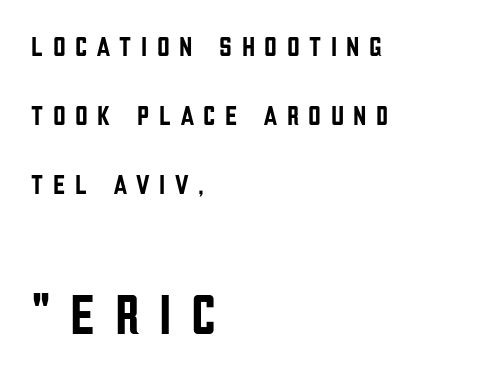
Q: Is the text italic (slanted)? A: No, it is upright.
Q: Is the typeface a serif or a sans-serif typeface? A: Sans-serif.
Q: Is the text underlined? A: No.
Q: How is the paragraph aligned? A: Left-aligned.
Q: Is the spacing between letters normal or unusually wide? A: Unusually wide.
Q: Is the spacing between lines tight, normal or loose? A: Loose.
Q: Which block of text is set in a larger size, the first (top) or the second (bottom)? A: The second (bottom) one.
Q: Width (condensed, normal, or wide)? A: Condensed.
Q: Stroke contrast? A: Low.
Q: x-height? A: Large.
Q: Monospaced? A: No.
